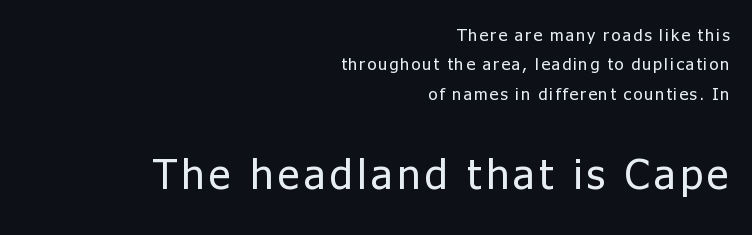
The image shows 42 px regular-weight sans-serif type, upright; set right-aligned, line spacing 1.73x, not underlined; the second (bottom) block is 2.47x larger; low stroke contrast and a medium x-height.
